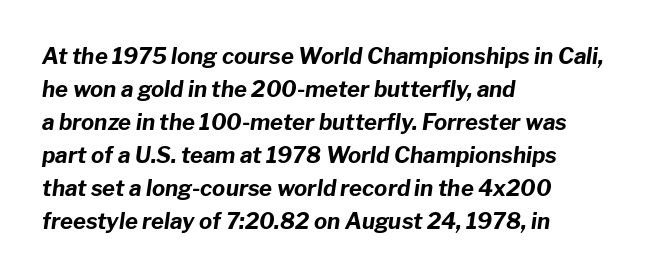
Q: Is the text bold? A: Yes.
Q: Is the text italic (slanted)? A: Yes, it leans right by about 8 degrees.
Q: Is the text underlined? A: No.
Q: How is the paragraph aligned? A: Left-aligned.
Q: Is the spacing between letters normal or unusually wide? A: Normal.
Q: Is the spacing between lines tight, normal or loose? A: Normal.
